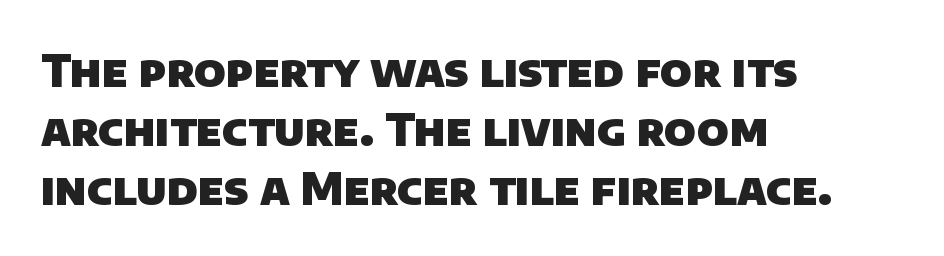
No word sits above an underline. The face used here is rendered with its standard letterfit. These lines are rendered in a variable-pitch font. A typesetter would label this face a sans. The passage is arranged the way most books set body copy — flush left.
